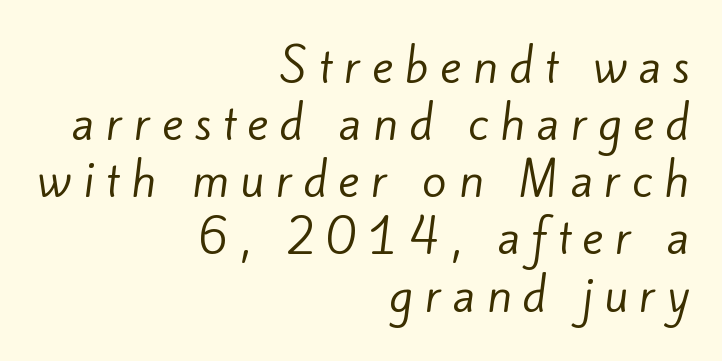
Lines of text with bare space underneath. Does the type have serifs? No, each stem ends abruptly. Reading down the block, your eye finds every line finishing at a fixed right position. The weight tops out at a normal text grade. A normal amount of white space separates one row of letters from the next.
